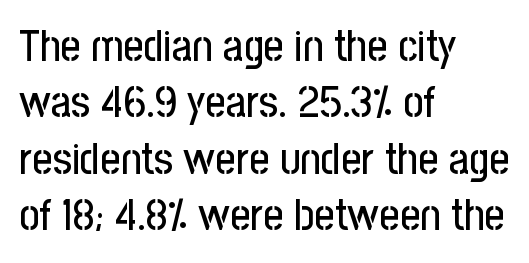
{"serif": "no", "italic": "no", "width": "condensed", "stroke_contrast": "low", "x_height": "medium", "monospaced": "no", "underline": "no", "align": "left", "line_spacing": "normal", "line_spacing_ratio": 1.28, "letter_spacing": "normal", "letter_spacing_em": 0.0, "glyph_px": 44}
